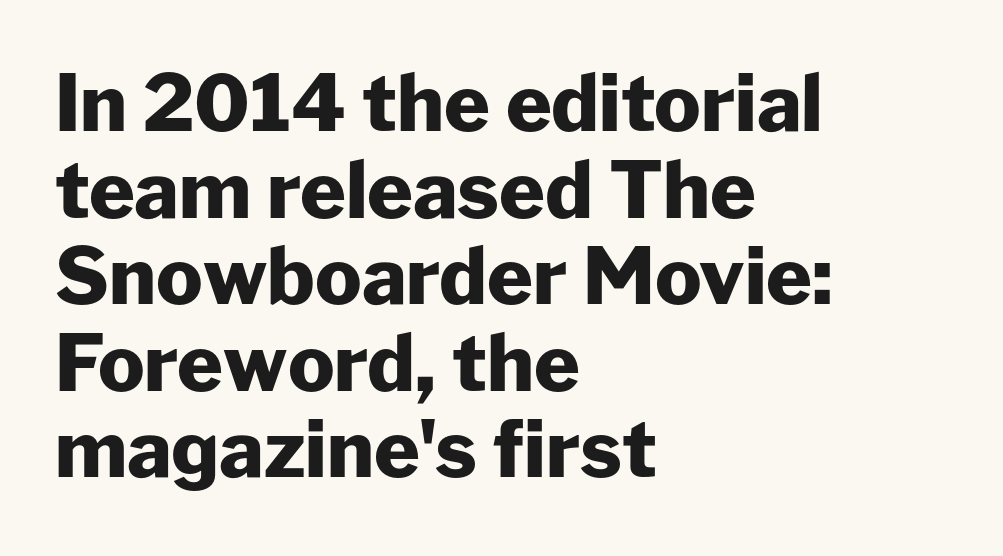
Proportional: the letters do not fall into vertical columns. Short note: letters normally spaced. Check under the words: just untouched page. One glance says dense: line gaps are narrower than usual.
